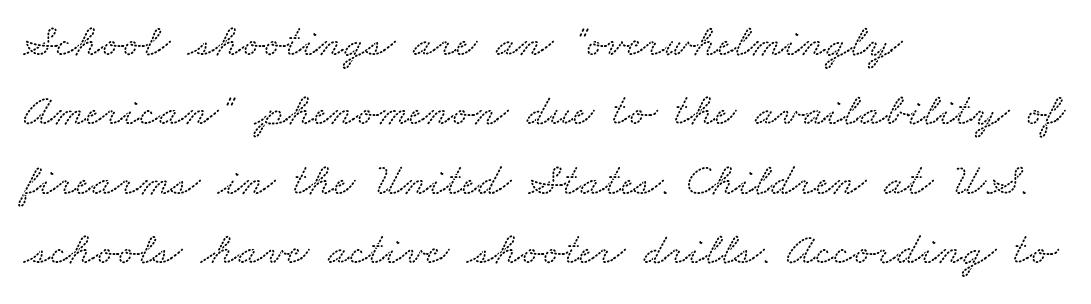
The image shows 46 px wide serif type; set left-aligned, normal line spacing (1.51x), normal letter spacing, not underlined; medium stroke contrast and a small x-height.
